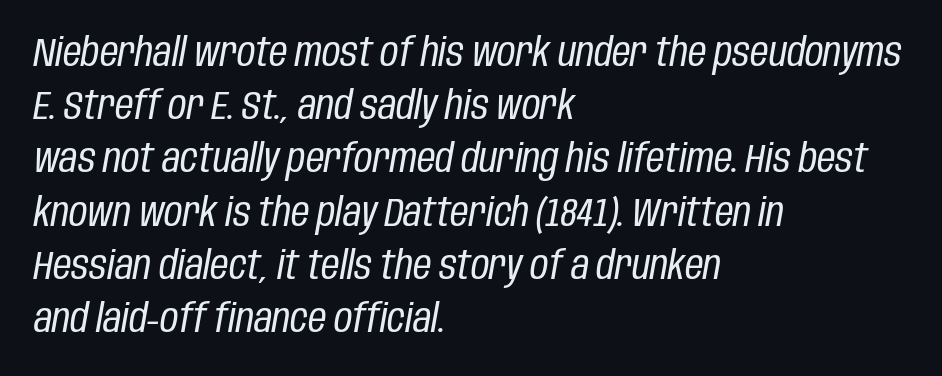
Q: Is the text bold? A: No.
Q: Is the text italic (slanted)? A: Yes, it leans right by about 10 degrees.
Q: Is the text underlined? A: No.
Q: How is the paragraph aligned? A: Left-aligned.
Q: Is the spacing between letters normal or unusually wide? A: Normal.
Q: Is the spacing between lines tight, normal or loose? A: Normal.
Q: Width (condensed, normal, or wide)? A: Condensed.
Q: Stroke contrast? A: Low.
Q: x-height? A: Large.
Q: Monospaced? A: No.
